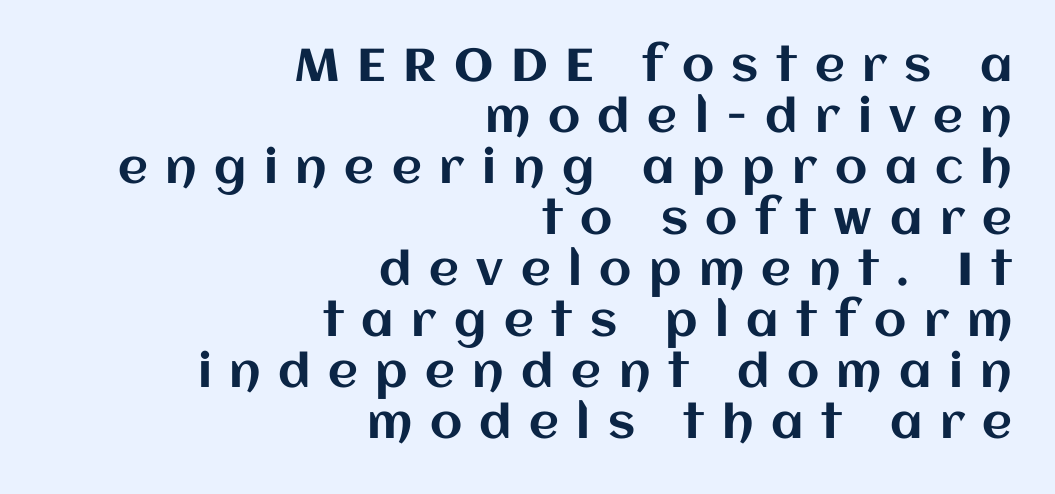
Q: Is the text italic (slanted)? A: No, it is upright.
Q: Is the text underlined? A: No.
Q: How is the paragraph aligned? A: Right-aligned.
Q: Is the spacing between letters normal or unusually wide? A: Unusually wide.
Q: Is the spacing between lines tight, normal or loose? A: Tight.
Q: Width (condensed, normal, or wide)? A: Normal.
Q: Stroke contrast? A: Medium.
Q: x-height? A: Large.
Q: Monospaced? A: No.
